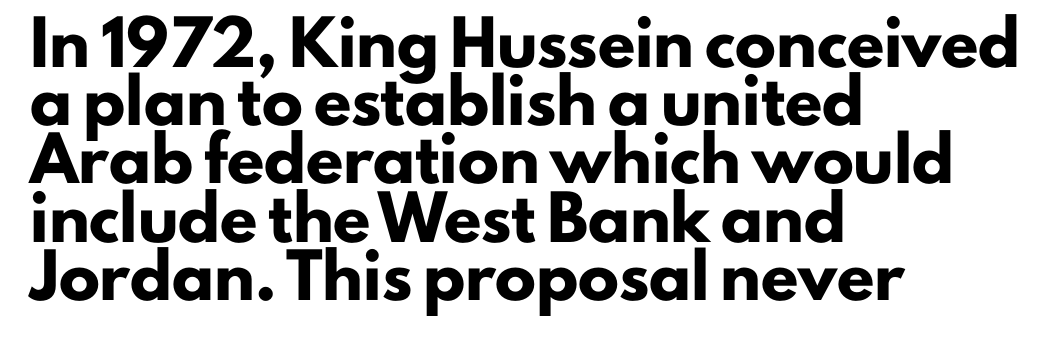
The space directly below the letters is spotless. Each line starts at the same left margin while the right side varies. The letters stand upright; this is a roman face. A typesetter would call this proportional, since set widths differ per character. Caption: bold face, heavy strokes.
